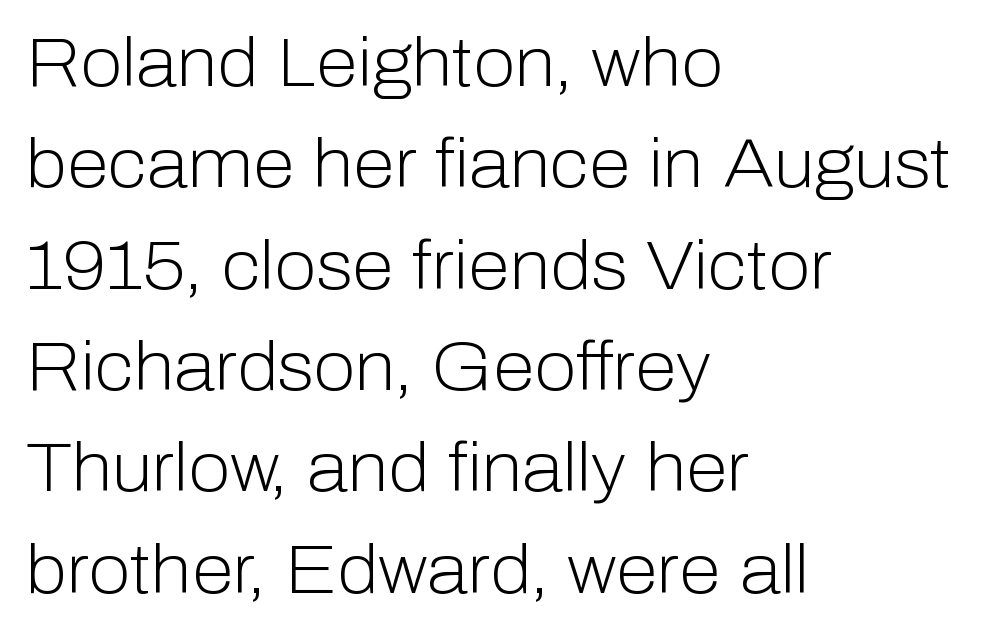
Does the leading feel generous? No, just average. Nope, not italic — everything's standing straight. A typesetter would call this zero additional tracking. The cut favours lightness, reaching ordinary text weight at its darkest.
